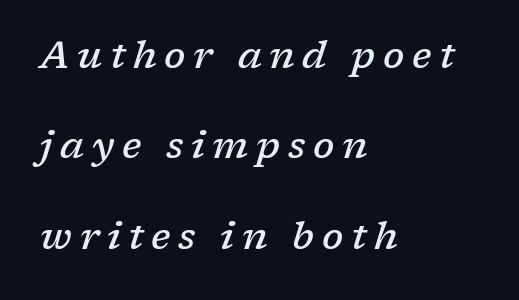
Looks like regular typesetting: each glyph gets only the width it needs. The rendering applies a slant to the glyphs. The paragraph has a hard left edge and a soft right edge. What kind of face is this? One with serifs.
